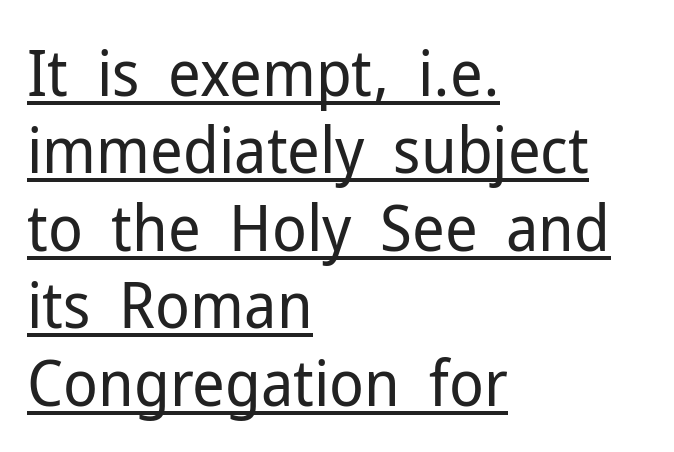
No heavy texture on the line: the type isn't bold. Tall strokes in this sample are plumb rather than angled. Spacing verdict: proportional, widths tailored to each character. Compared with typical body copy, the letter spacing here is the same. The text was rendered using a sans face with plain stroke endings.
